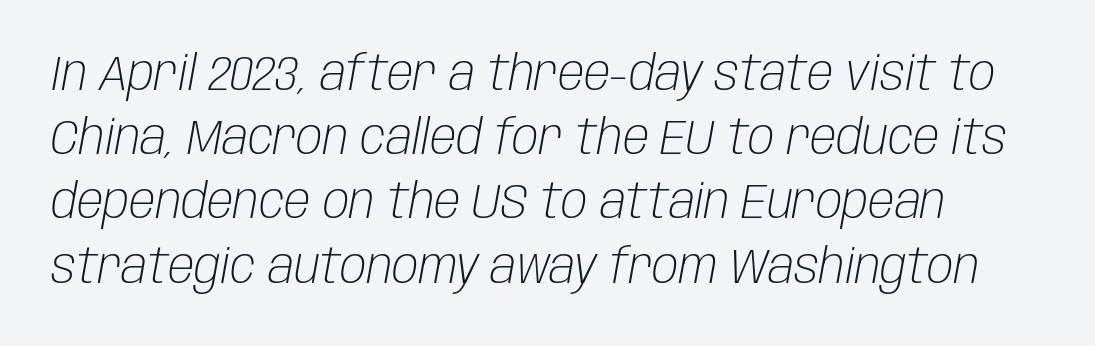
{"italic": "yes", "lean": "right", "slant_degrees": 10, "bold": "no", "weight": "light", "width": "condensed", "stroke_contrast": "low", "x_height": "large", "monospaced": "no", "underline": "no", "line_spacing": "normal", "line_spacing_ratio": 1.31, "letter_spacing": "normal", "letter_spacing_em": 0.0, "glyph_px": 49}
